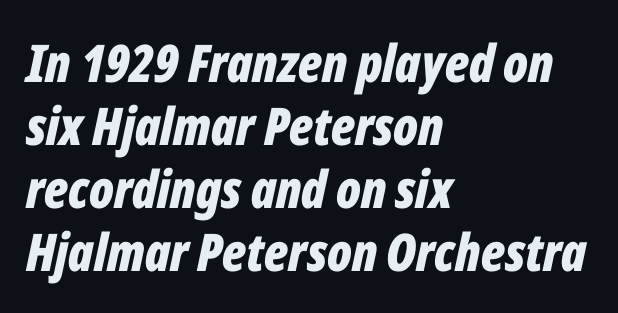
The image shows 52 px bold, condensed type, italic (leaning right); set left-aligned, line spacing 1.21x, normal letter spacing, not underlined; low stroke contrast and a medium x-height.
